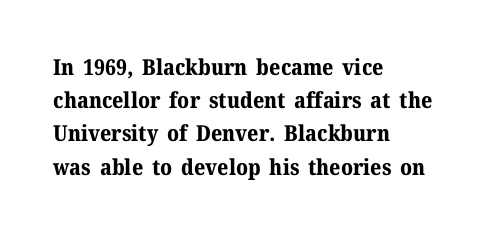
Q: Is the text bold? A: Yes.
Q: Is the text italic (slanted)? A: No, it is upright.
Q: Is the text underlined? A: No.
Q: How is the paragraph aligned? A: Left-aligned.
Q: Is the spacing between letters normal or unusually wide? A: Normal.
Q: Is the spacing between lines tight, normal or loose? A: Normal.
